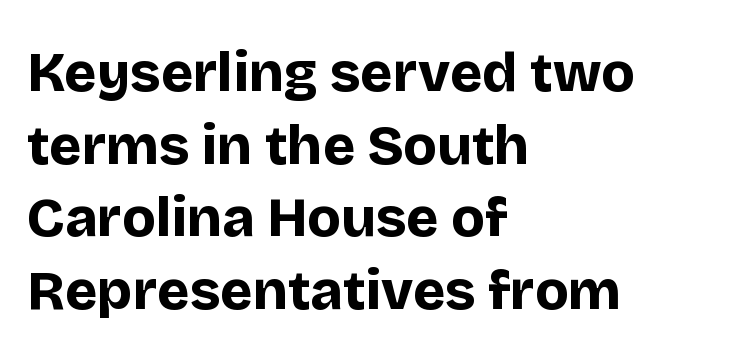
The image shows 55 px bold sans-serif type, upright; set left-aligned, normal line spacing (1.32x), normal letter spacing, not underlined; low stroke contrast and a large x-height.
